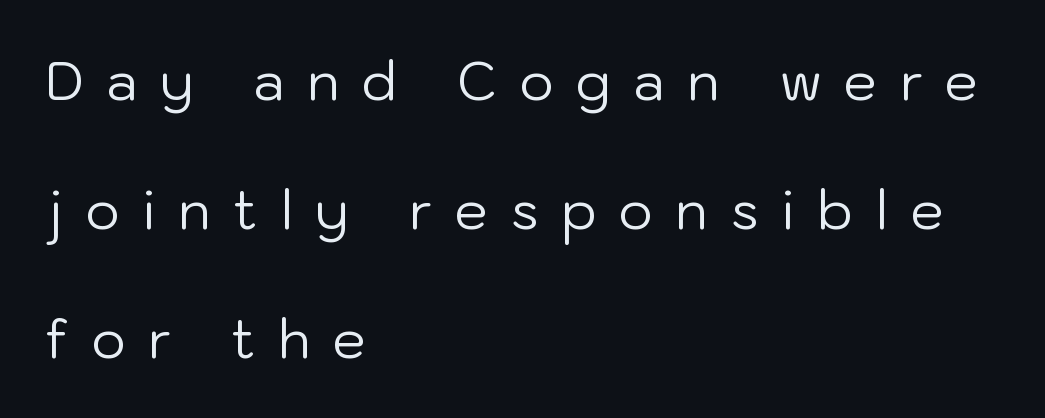
The image shows 53 px regular-weight sans-serif type, upright; set left-aligned, loose line spacing (2.43x), unusually wide letter spacing (+0.43 em), not underlined; low stroke contrast and a medium x-height.
